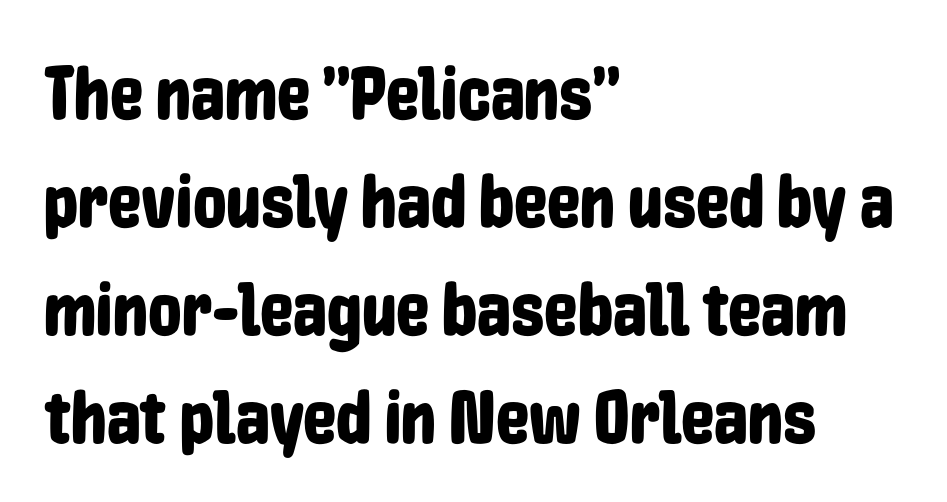
Q: Is the text italic (slanted)? A: No, it is upright.
Q: Is the typeface a serif or a sans-serif typeface? A: Sans-serif.
Q: Is the text underlined? A: No.
Q: How is the paragraph aligned? A: Left-aligned.
Q: Is the spacing between letters normal or unusually wide? A: Normal.
Q: Is the spacing between lines tight, normal or loose? A: Normal.
Q: Width (condensed, normal, or wide)? A: Condensed.
Q: Stroke contrast? A: Low.
Q: x-height? A: Medium.
Q: Monospaced? A: No.
